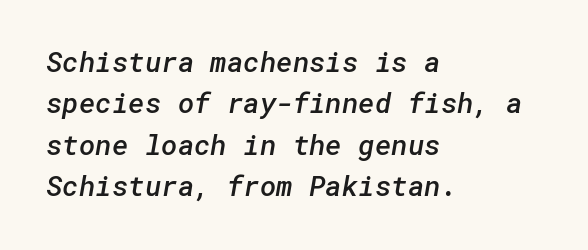
{"serif": "no", "bold": "semi", "weight": "semibold", "width": "normal", "stroke_contrast": "low", "x_height": "medium", "underline": "no", "align": "left", "line_spacing": "normal", "line_spacing_ratio": 1.48, "letter_spacing": "normal", "letter_spacing_em": 0.0, "glyph_px": 28}
